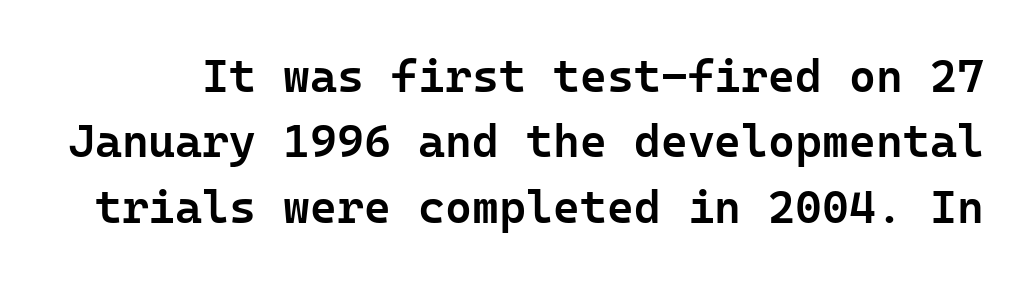
Q: Is the text bold? A: Semi-bold.
Q: Is the text italic (slanted)? A: No, it is upright.
Q: Is the typeface a serif or a sans-serif typeface? A: Sans-serif.
Q: Is the text underlined? A: No.
Q: Is the spacing between letters normal or unusually wide? A: Normal.
Q: Is the spacing between lines tight, normal or loose? A: Normal.
Q: Width (condensed, normal, or wide)? A: Normal.
Q: Stroke contrast? A: Low.
Q: x-height? A: Medium.
